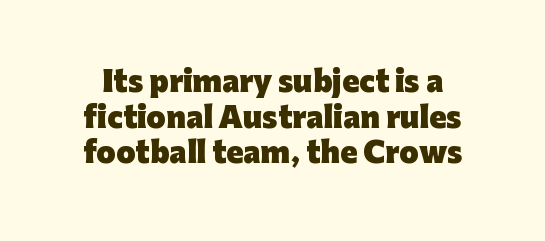
{"serif": "no", "italic": "no", "bold": "yes", "weight": "heavy", "width": "normal", "stroke_contrast": "low", "x_height": "medium", "monospaced": "no", "underline": "no", "line_spacing": "normal", "line_spacing_ratio": 1.27, "letter_spacing": "normal", "letter_spacing_em": 0.0, "glyph_px": 28}
